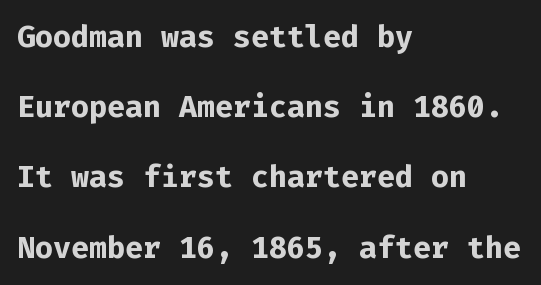
The string is rendered with underlining switched off. Bold? Absolutely — the strokes are thick and heavy. The rendering uses a large line-height, opening up the rows. If you drew a line through each stem, it would be perfectly vertical. Spacing verdict: monospaced, one width for all characters.
